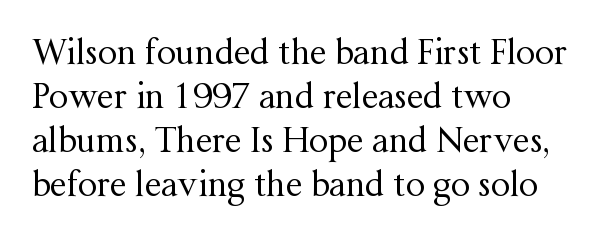
Q: Is the text bold? A: No.
Q: Is the text italic (slanted)? A: No, it is upright.
Q: Is the typeface a serif or a sans-serif typeface? A: Serif.
Q: Is the text underlined? A: No.
Q: How is the paragraph aligned? A: Left-aligned.
Q: Is the spacing between letters normal or unusually wide? A: Normal.
Q: Is the spacing between lines tight, normal or loose? A: Normal.
Q: Width (condensed, normal, or wide)? A: Normal.
Q: Stroke contrast? A: Medium.
Q: x-height? A: Medium.
Q: Monospaced? A: No.
